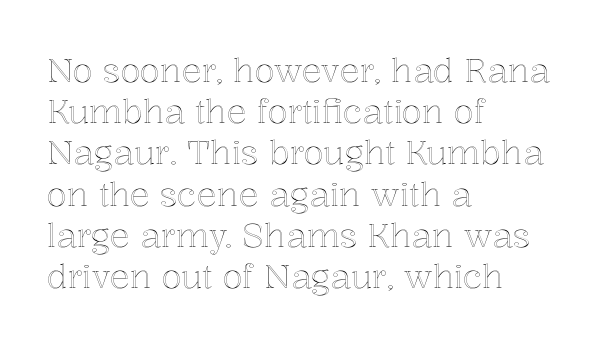
Q: Is the text italic (slanted)? A: No, it is upright.
Q: Is the text underlined? A: No.
Q: How is the paragraph aligned? A: Left-aligned.
Q: Is the spacing between letters normal or unusually wide? A: Normal.
Q: Is the spacing between lines tight, normal or loose? A: Normal.
Q: Width (condensed, normal, or wide)? A: Normal.
Q: x-height? A: Medium.
Q: Monospaced? A: No.
